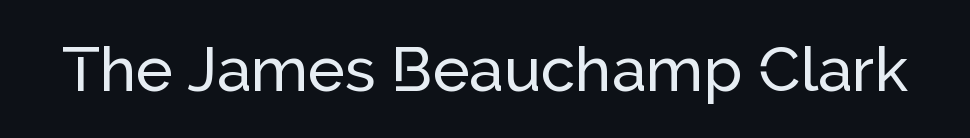
The image shows 62 px sans-serif type, upright; set normal letter spacing, not underlined; low stroke contrast and a medium x-height.
